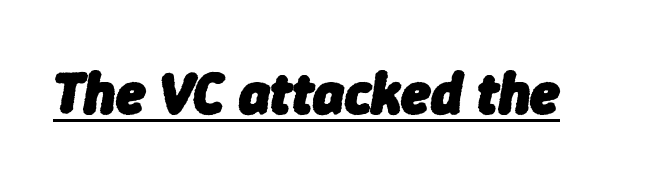
Q: Is the text bold? A: Yes.
Q: Is the text italic (slanted)? A: Yes, it leans right by about 9 degrees.
Q: Is the text underlined? A: Yes.
Q: Is the spacing between letters normal or unusually wide? A: Normal.
Q: Width (condensed, normal, or wide)? A: Normal.
Q: Stroke contrast? A: Low.
Q: x-height? A: Medium.
Q: Monospaced? A: No.
